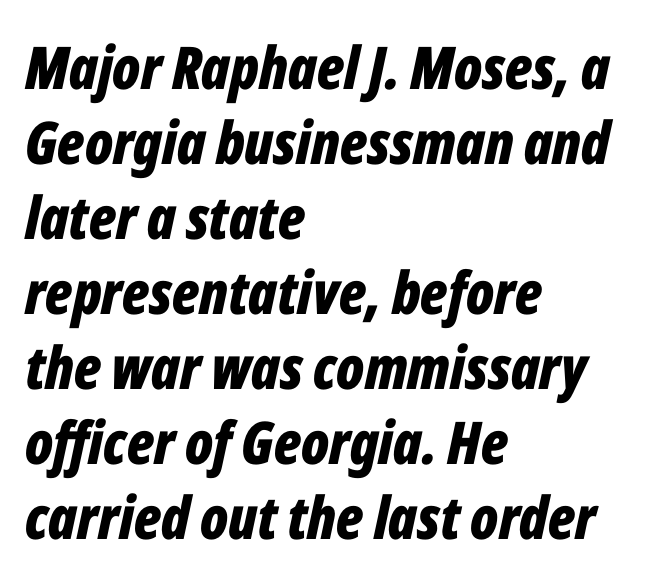
Check the space under the baseline: it is left empty. Every character sits at an angle, as italics do. The rendering uses a bold face; every stroke is thick and dark. Is there much room between lines? A standard amount, neither cramped nor airy. Here the designer chose a conventional face with non-uniform glyph widths. This rendering leaves character spacing at its baseline value.
